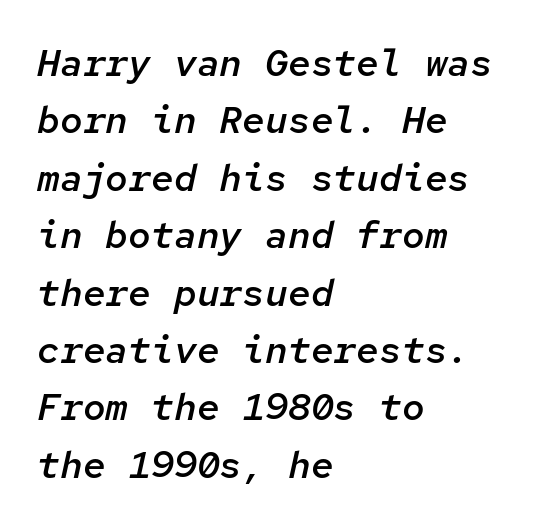
{"italic": "yes", "lean": "right", "slant_degrees": 12, "bold": "semi", "weight": "semibold", "width": "normal", "stroke_contrast": "low", "x_height": "medium", "monospaced": "yes", "underline": "no", "align": "left", "line_spacing": "normal", "line_spacing_ratio": 1.51, "letter_spacing": "normal", "letter_spacing_em": 0.0, "glyph_px": 38}
